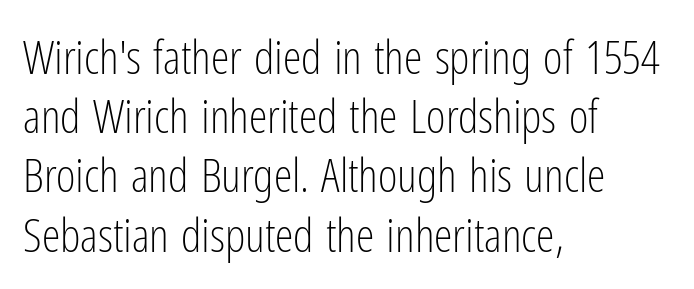
Q: Is the text bold? A: No.
Q: Is the text italic (slanted)? A: No, it is upright.
Q: Is the typeface a serif or a sans-serif typeface? A: Sans-serif.
Q: Is the text underlined? A: No.
Q: How is the paragraph aligned? A: Left-aligned.
Q: Is the spacing between letters normal or unusually wide? A: Normal.
Q: Is the spacing between lines tight, normal or loose? A: Normal.
Q: Width (condensed, normal, or wide)? A: Condensed.
Q: Stroke contrast? A: Low.
Q: x-height? A: Medium.
Q: Monospaced? A: No.
